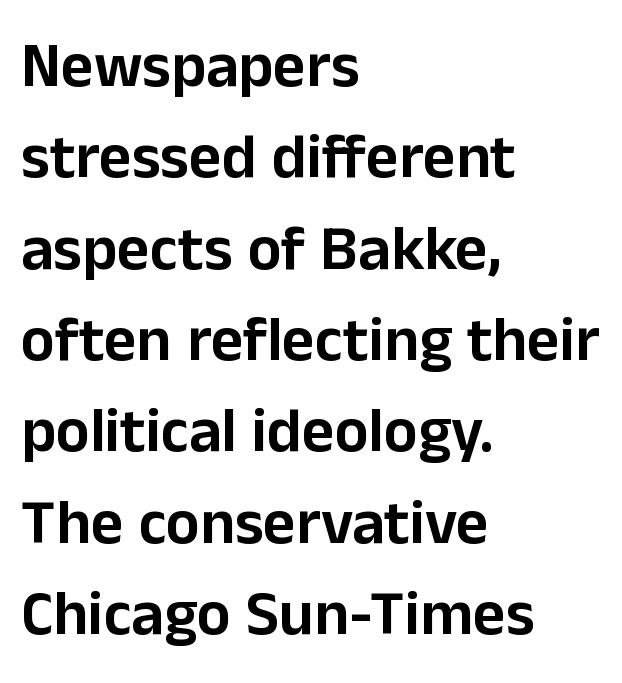
Q: Is the text italic (slanted)? A: No, it is upright.
Q: Is the typeface a serif or a sans-serif typeface? A: Sans-serif.
Q: Is the text underlined? A: No.
Q: How is the paragraph aligned? A: Left-aligned.
Q: Is the spacing between letters normal or unusually wide? A: Normal.
Q: Is the spacing between lines tight, normal or loose? A: Normal.
Q: Width (condensed, normal, or wide)? A: Normal.
Q: Stroke contrast? A: Low.
Q: x-height? A: Medium.
Q: Monospaced? A: No.
